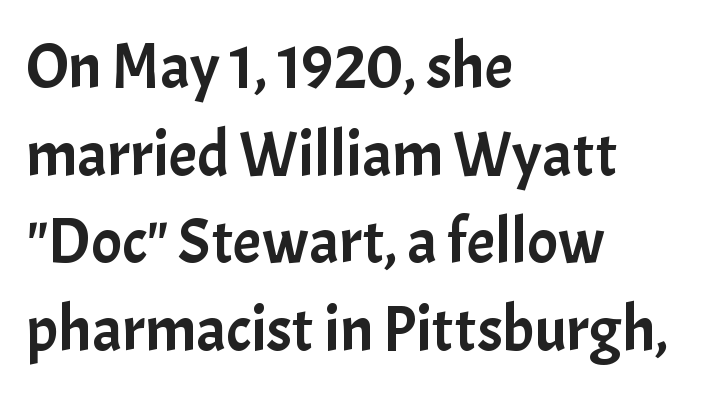
The image shows 64 px sans-serif type, upright; set left-aligned, normal line spacing (1.37x), normal letter spacing, not underlined; low stroke contrast and a medium x-height.
